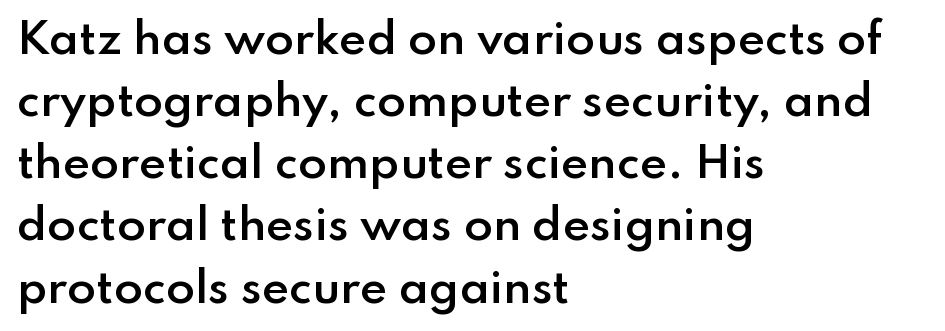
Q: Is the text bold? A: Semi-bold.
Q: Is the text italic (slanted)? A: No, it is upright.
Q: Is the typeface a serif or a sans-serif typeface? A: Sans-serif.
Q: Is the text underlined? A: No.
Q: How is the paragraph aligned? A: Left-aligned.
Q: Is the spacing between letters normal or unusually wide? A: Normal.
Q: Is the spacing between lines tight, normal or loose? A: Normal.
Q: Width (condensed, normal, or wide)? A: Normal.
Q: Stroke contrast? A: Low.
Q: x-height? A: Small.
Q: Monospaced? A: No.
